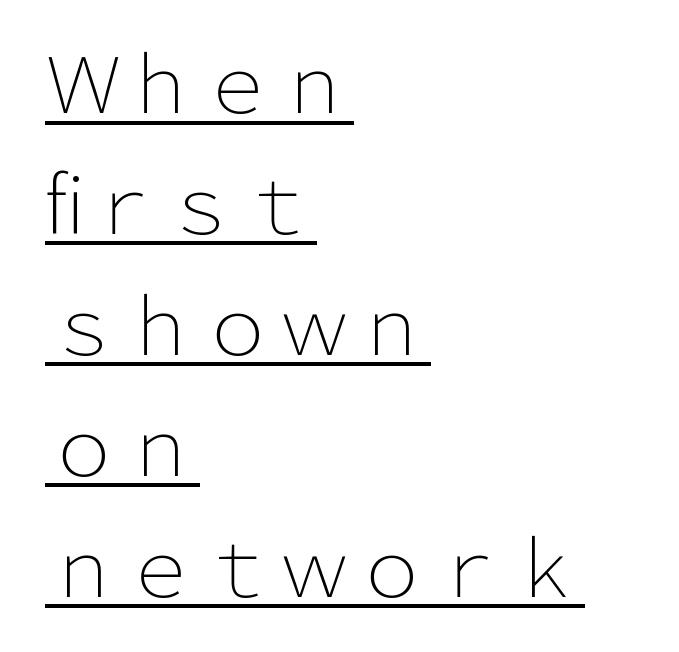
{"serif": "no", "italic": "no", "bold": "no", "weight": "light", "width": "normal", "stroke_contrast": "low", "x_height": "medium", "monospaced": "no", "underline": "yes", "align": "left", "line_spacing": "normal", "line_spacing_ratio": 1.57, "letter_spacing": "normal", "letter_spacing_em": 0.0, "glyph_px": 77}
